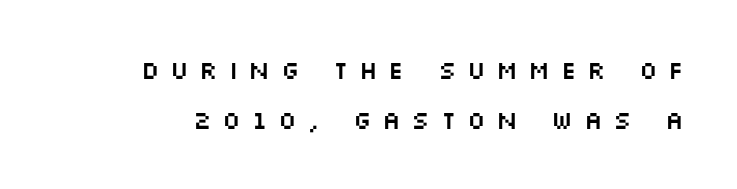
Q: Is the text italic (slanted)? A: No, it is upright.
Q: Is the text underlined? A: No.
Q: Is the spacing between letters normal or unusually wide? A: Unusually wide.
Q: Is the spacing between lines tight, normal or loose? A: Loose.
